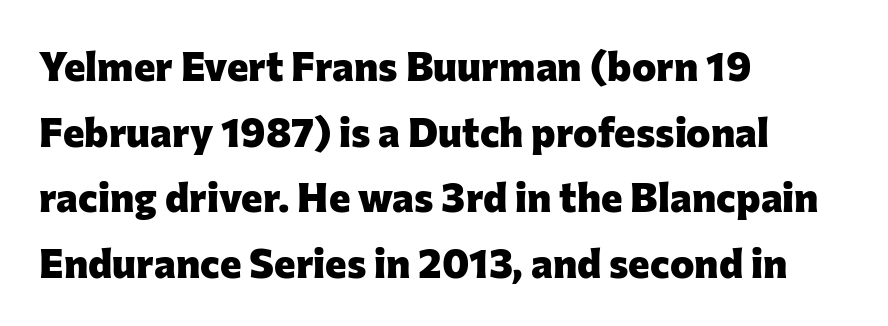
{"serif": "no", "italic": "no", "bold": "yes", "weight": "heavy", "width": "normal", "stroke_contrast": "low", "x_height": "medium", "monospaced": "no", "underline": "no", "align": "left", "line_spacing": "normal", "line_spacing_ratio": 1.6, "letter_spacing": "normal", "letter_spacing_em": 0.0, "glyph_px": 41}
